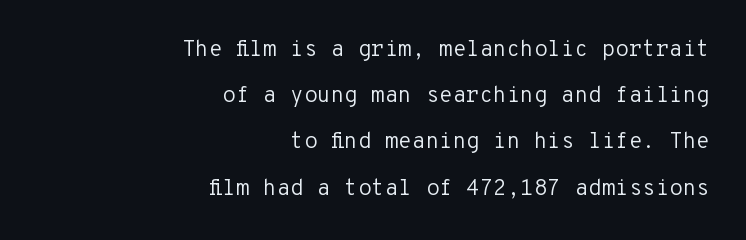
{"italic": "no", "bold": "no", "underline": "no", "align": "right", "line_spacing": "loose", "line_spacing_ratio": 2.1, "letter_spacing": "normal", "letter_spacing_em": 0.0, "glyph_px": 22}
